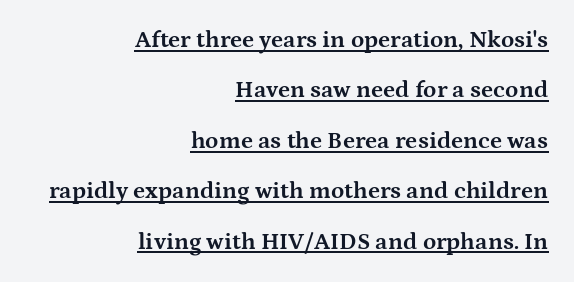
{"italic": "no", "bold": "yes", "underline": "yes", "align": "right", "line_spacing": "loose", "line_spacing_ratio": 2.1, "letter_spacing": "normal", "letter_spacing_em": 0.0, "glyph_px": 24}
